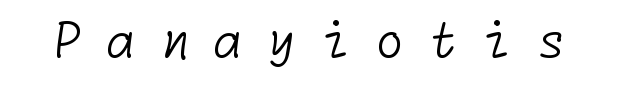
{"serif": "no", "bold": "no", "weight": "light", "width": "normal", "stroke_contrast": "low", "x_height": "medium", "underline": "no", "letter_spacing": "wide", "letter_spacing_em": 0.5, "glyph_px": 48}
